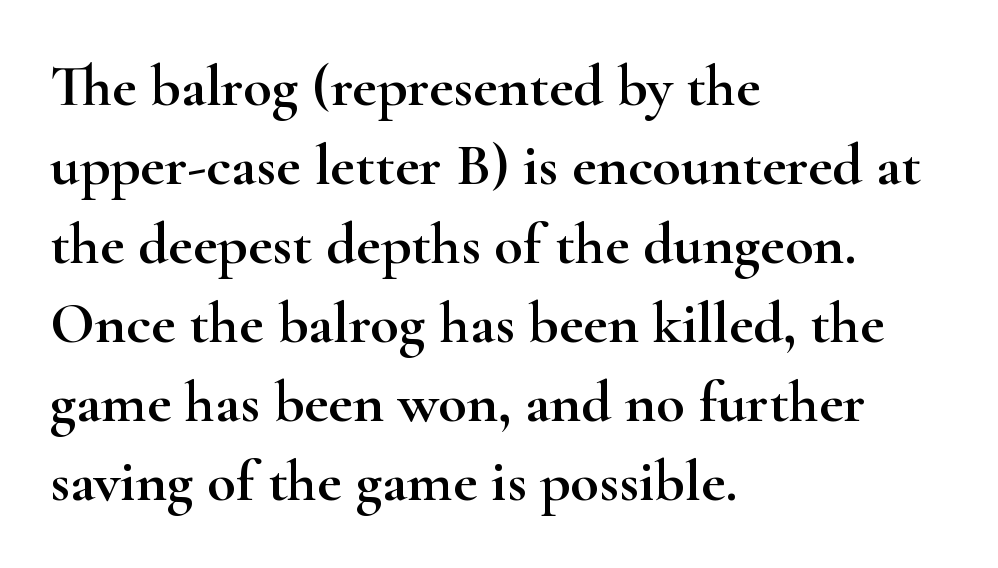
Q: Is the text italic (slanted)? A: No, it is upright.
Q: Is the typeface a serif or a sans-serif typeface? A: Serif.
Q: Is the text underlined? A: No.
Q: How is the paragraph aligned? A: Left-aligned.
Q: Is the spacing between letters normal or unusually wide? A: Normal.
Q: Is the spacing between lines tight, normal or loose? A: Normal.
Q: Width (condensed, normal, or wide)? A: Wide.
Q: Stroke contrast? A: High.
Q: x-height? A: Small.
Q: Monospaced? A: No.
